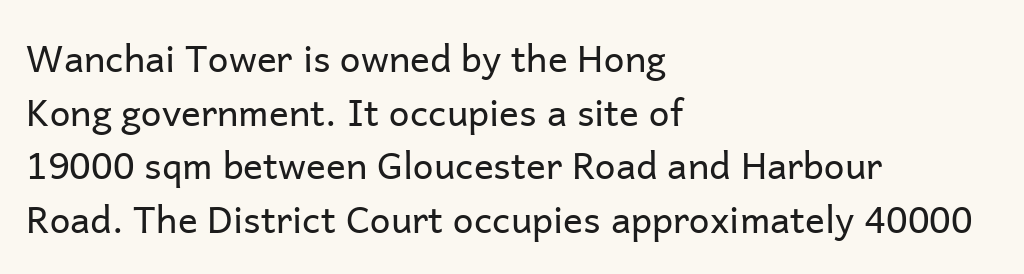
The image shows 37 px regular-weight sans-serif type, upright; set left-aligned, normal line spacing (1.45x), normal letter spacing, not underlined; low stroke contrast and a medium x-height.
